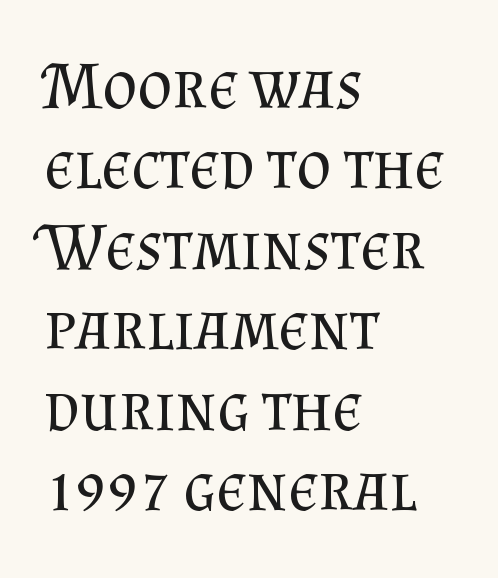
Q: Is the text bold? A: No.
Q: Is the text italic (slanted)? A: No, it is upright.
Q: Is the typeface a serif or a sans-serif typeface? A: Serif.
Q: Is the text underlined? A: No.
Q: How is the paragraph aligned? A: Left-aligned.
Q: Is the spacing between letters normal or unusually wide? A: Normal.
Q: Width (condensed, normal, or wide)? A: Normal.
Q: Stroke contrast? A: Medium.
Q: x-height? A: Small.
Q: Monospaced? A: No.
